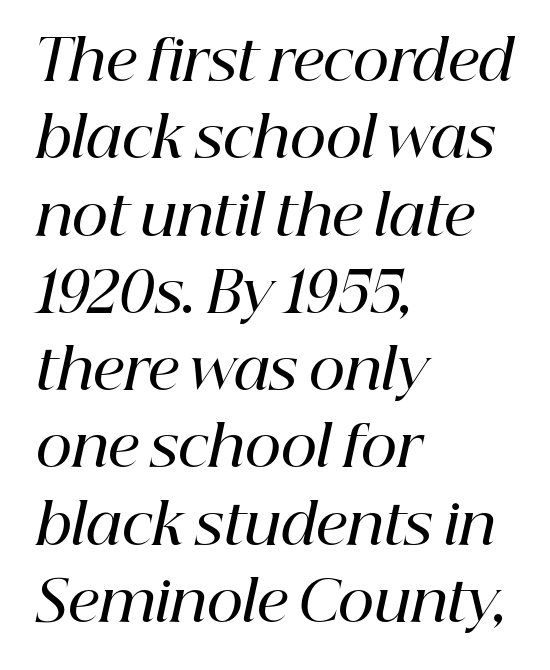
The image shows 56 px semibold serif type, italic (leaning right); set left-aligned, normal line spacing (1.38x), normal letter spacing, not underlined; high stroke contrast and a medium x-height.
